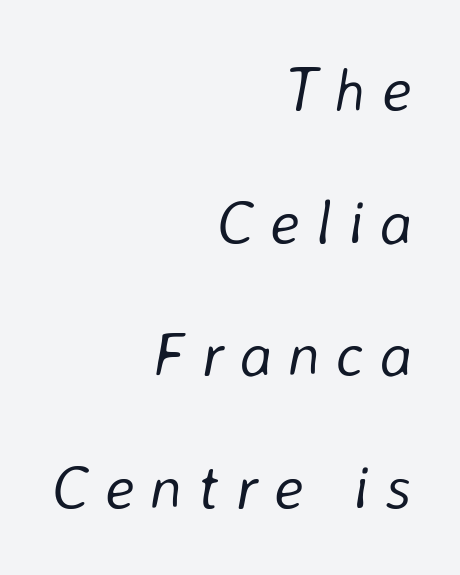
The image shows 62 px light type, italic (leaning right); set right-aligned, loose line spacing (2.14x), unusually wide letter spacing (+0.25 em), not underlined; low stroke contrast and a medium x-height.
